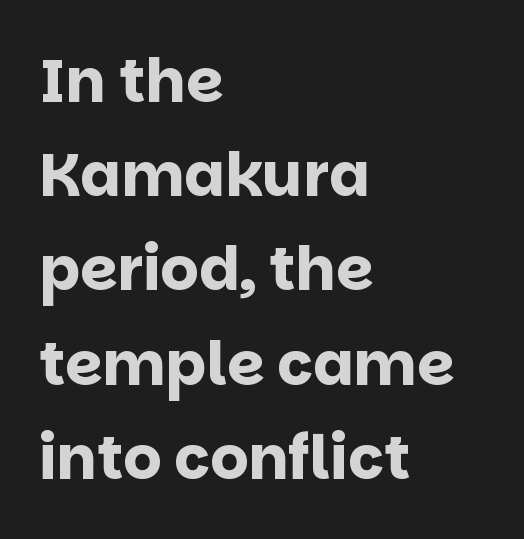
No italicization has been applied; the sample stays upright. Where is the straight margin? On the left. The words here are not underlined. The strokes are fattened all the way to bold.
